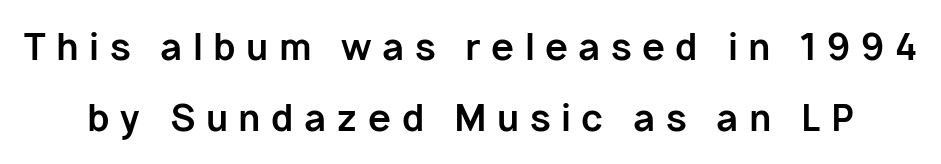
Notice the wide empty band between every row — that's loose leading. The face used here is proportionally spaced, like ordinary book or web type. A sans-serif font was chosen for this passage. In terms of posture, this sample is upright. Descenders hang freely into open space. Bold? Absolutely — the strokes are thick and heavy.
